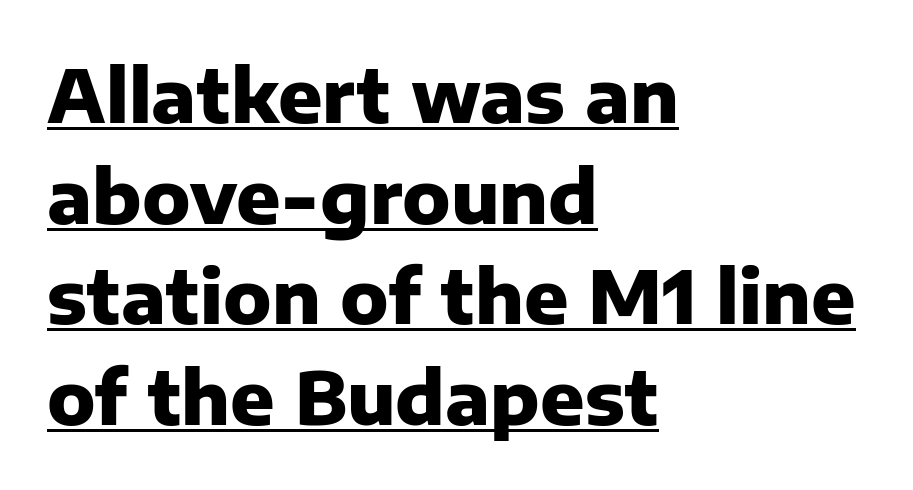
The image shows 73 px heavy sans-serif type, upright; set left-aligned, normal line spacing (1.38x), normal letter spacing, underlined; low stroke contrast and a medium x-height.
